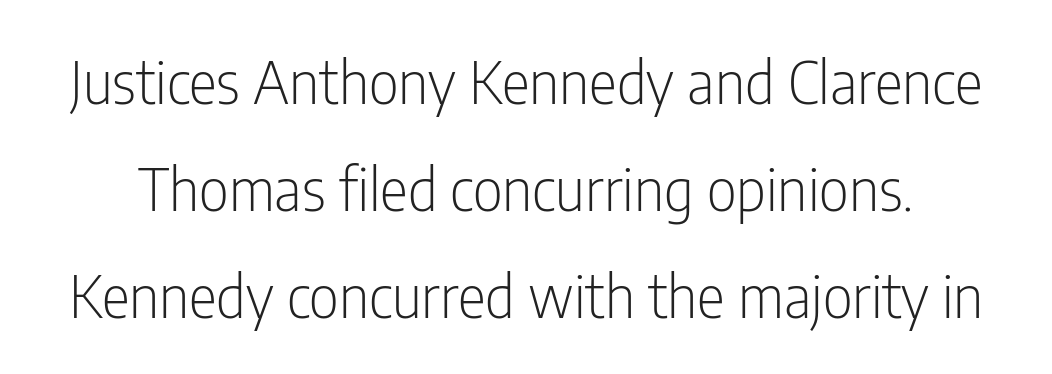
Q: Is the text bold? A: No.
Q: Is the text italic (slanted)? A: No, it is upright.
Q: Is the typeface a serif or a sans-serif typeface? A: Sans-serif.
Q: Is the text underlined? A: No.
Q: Is the spacing between letters normal or unusually wide? A: Normal.
Q: Width (condensed, normal, or wide)? A: Condensed.
Q: Stroke contrast? A: Low.
Q: x-height? A: Medium.
Q: Monospaced? A: No.
